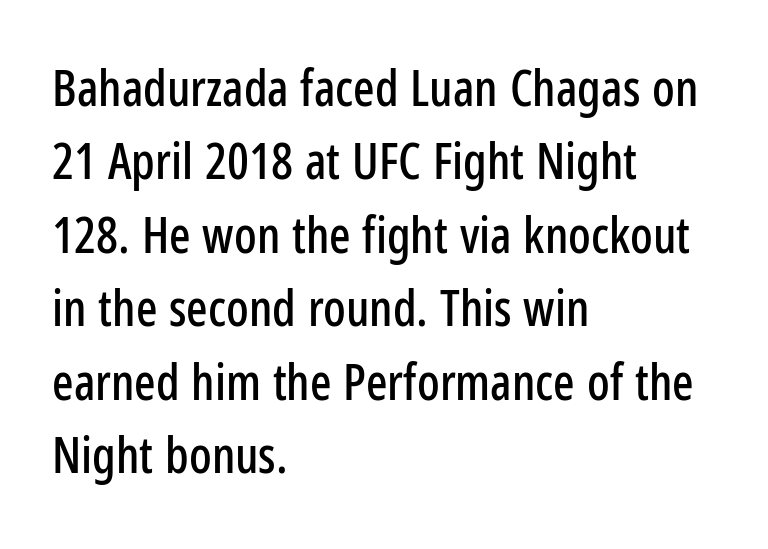
The passage shown has conventional tracking throughout. Decoration check: the copy has no underline. If you drew a line through each stem, it would be perfectly vertical. Varying glyph widths throughout — classic text-font behaviour. Compared with a centered layout, this one pins lines to the left instead. The face used here is a sans, in the tradition of grotesques and geometrics.
